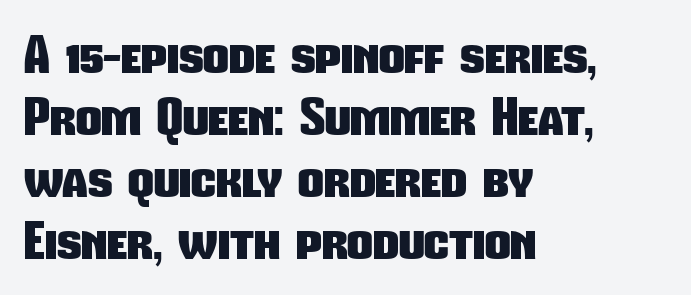
The image shows 50 px heavy, condensed sans-serif type; set left-aligned, line spacing 1.24x, normal letter spacing, not underlined; low stroke contrast and a medium x-height.
